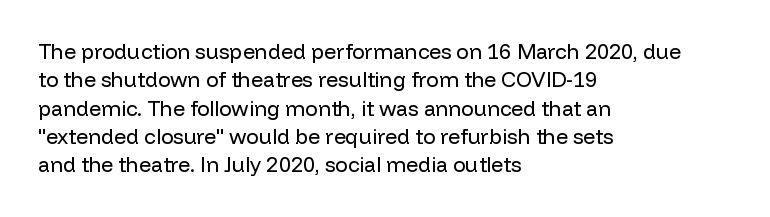
{"italic": "no", "bold": "no", "underline": "no", "align": "left", "line_spacing": "normal", "line_spacing_ratio": 1.35, "letter_spacing": "normal", "letter_spacing_em": 0.0, "glyph_px": 21}
